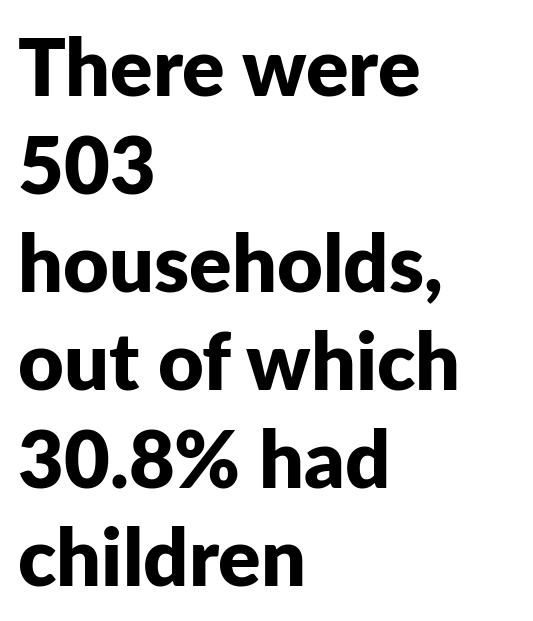
{"serif": "no", "italic": "no", "bold": "yes", "weight": "bold", "width": "normal", "stroke_contrast": "low", "x_height": "medium", "monospaced": "no", "underline": "no", "align": "left", "line_spacing_ratio": 1.24, "letter_spacing": "normal", "letter_spacing_em": 0.0, "glyph_px": 79}
